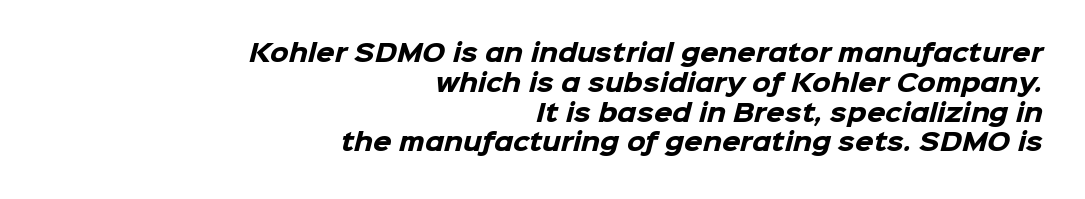
{"bold": "yes", "underline": "no", "align": "right", "line_spacing_ratio": 1.24, "letter_spacing": "normal", "letter_spacing_em": 0.0, "glyph_px": 24}
